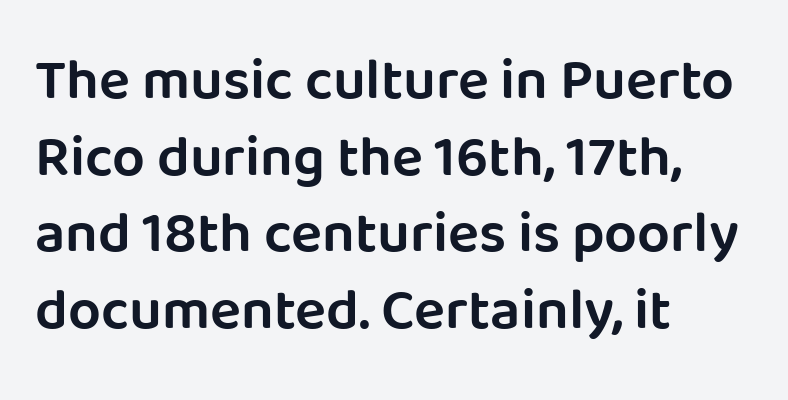
Q: Is the text bold? A: Semi-bold.
Q: Is the text italic (slanted)? A: No, it is upright.
Q: Is the typeface a serif or a sans-serif typeface? A: Sans-serif.
Q: Is the text underlined? A: No.
Q: How is the paragraph aligned? A: Left-aligned.
Q: Is the spacing between letters normal or unusually wide? A: Normal.
Q: Is the spacing between lines tight, normal or loose? A: Normal.
Q: Width (condensed, normal, or wide)? A: Normal.
Q: Stroke contrast? A: Low.
Q: x-height? A: Large.
Q: Monospaced? A: No.
